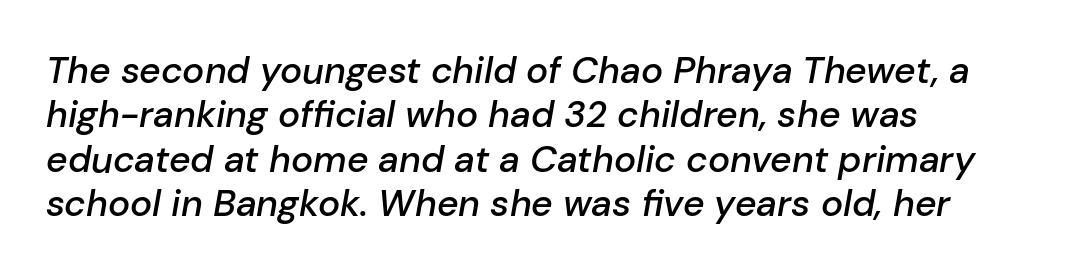
The specimen omits any rule beneath the text block's lines. The passage shown leans; its letterforms are oblique. The rendering keeps characters at their native spacing. Is this a fixed-width face? No — the glyphs have proportional, varying widths.
